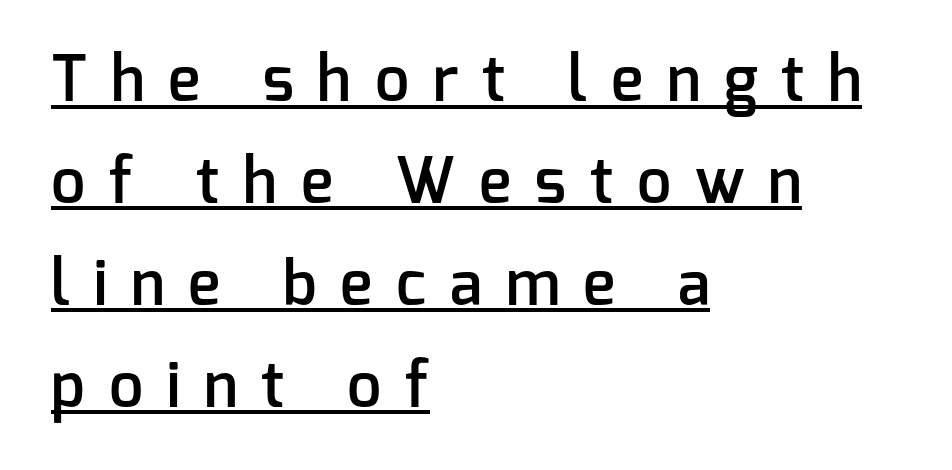
Q: Is the text bold? A: Semi-bold.
Q: Is the text italic (slanted)? A: No, it is upright.
Q: Is the typeface a serif or a sans-serif typeface? A: Sans-serif.
Q: Is the text underlined? A: Yes.
Q: How is the paragraph aligned? A: Left-aligned.
Q: Is the spacing between letters normal or unusually wide? A: Unusually wide.
Q: Is the spacing between lines tight, normal or loose? A: Normal.
Q: Width (condensed, normal, or wide)? A: Normal.
Q: Stroke contrast? A: Low.
Q: x-height? A: Medium.
Q: Monospaced? A: No.
